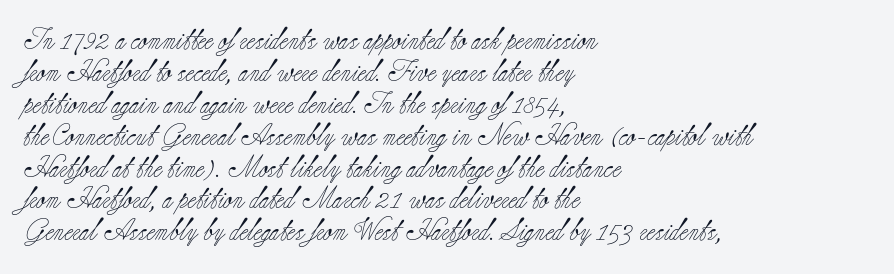
Check the space under the baseline: it is left empty. These lines are set flush left with a ragged right edge. Weight: not bold — regular or lighter.
